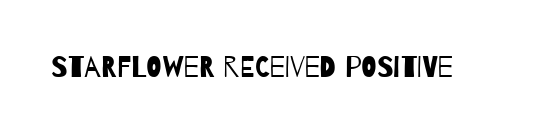
Q: Is the text bold? A: No.
Q: Is the typeface a serif or a sans-serif typeface? A: Sans-serif.
Q: Is the text underlined? A: No.
Q: Is the spacing between letters normal or unusually wide? A: Normal.
Q: Width (condensed, normal, or wide)? A: Condensed.
Q: Stroke contrast? A: Low.
Q: x-height? A: Large.
Q: Monospaced? A: No.
